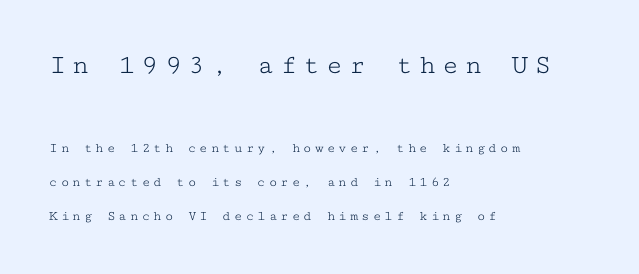
Q: Is the text bold? A: No.
Q: Is the text italic (slanted)? A: No, it is upright.
Q: Is the typeface a serif or a sans-serif typeface? A: Serif.
Q: Is the text underlined? A: No.
Q: How is the paragraph aligned? A: Left-aligned.
Q: Is the spacing between letters normal or unusually wide? A: Unusually wide.
Q: Is the spacing between lines tight, normal or loose? A: Loose.
Q: Which block of text is set in a larger size, the first (top) or the second (bottom)? A: The first (top) one.
Q: Width (condensed, normal, or wide)? A: Wide.
Q: Stroke contrast? A: Low.
Q: x-height? A: Medium.
Q: Monospaced? A: Yes.
